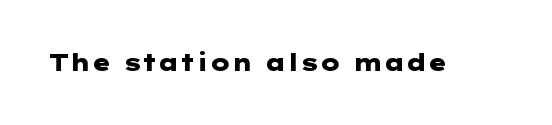
Notice how thick the strokes are: this is what a full bold looks like. In terms of letterspacing, this is plain default setting. The specimen omits any rule beneath the text block's lines. The lettering stays uniformly vertical, giving the passage a roman look.
